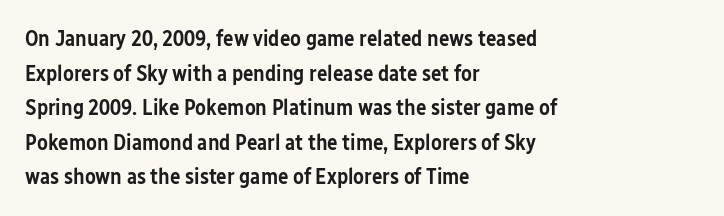
Q: Is the text bold? A: Semi-bold.
Q: Is the text italic (slanted)? A: No, it is upright.
Q: Is the text underlined? A: No.
Q: How is the paragraph aligned? A: Left-aligned.
Q: Is the spacing between letters normal or unusually wide? A: Normal.
Q: Is the spacing between lines tight, normal or loose? A: Normal.
